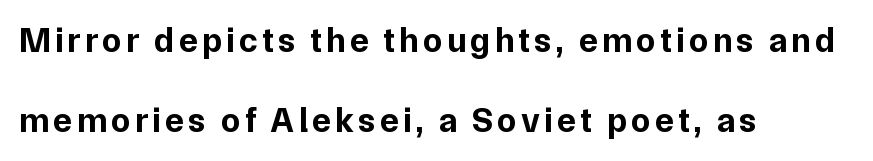
Q: Is the text bold? A: Yes.
Q: Is the text italic (slanted)? A: No, it is upright.
Q: Is the typeface a serif or a sans-serif typeface? A: Sans-serif.
Q: Is the text underlined? A: No.
Q: How is the paragraph aligned? A: Left-aligned.
Q: Is the spacing between lines tight, normal or loose? A: Loose.
Q: Width (condensed, normal, or wide)? A: Normal.
Q: Stroke contrast? A: Low.
Q: x-height? A: Medium.
Q: Monospaced? A: No.
